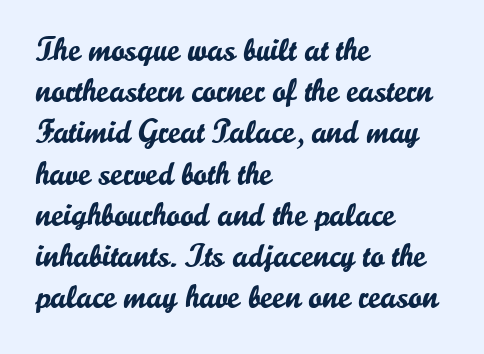
Notice how descenders clear the ascenders below comfortably — that's standard leading. Is this a sans? Yes — the strokes have no serifs. The passage shown has conventional tracking throughout. Descenders hang freely into open space. Think of a printed novel: that variable character pitch is what you see here.
